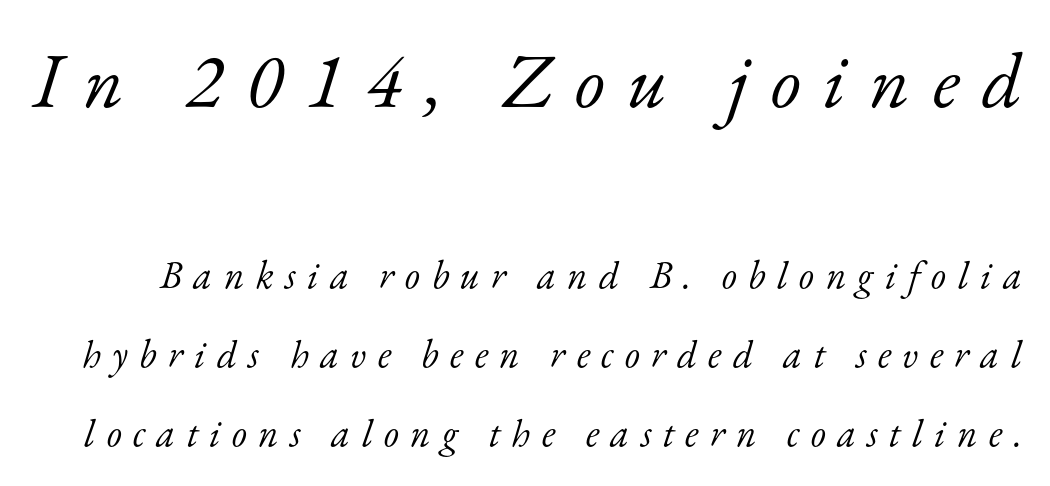
This rendering features lettering with no underline. How are the letters spaced? Widely, with obvious added tracking. Stroke terminals: seriffed. Caption: face not bold, strokes unweighted.
